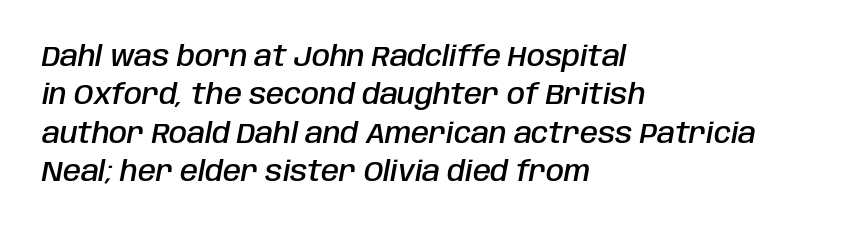
Q: Is the text bold? A: Semi-bold.
Q: Is the text italic (slanted)? A: Yes, it leans right by about 10 degrees.
Q: Is the text underlined? A: No.
Q: How is the paragraph aligned? A: Left-aligned.
Q: Is the spacing between letters normal or unusually wide? A: Normal.
Q: Is the spacing between lines tight, normal or loose? A: Normal.
Q: Width (condensed, normal, or wide)? A: Condensed.
Q: Stroke contrast? A: Low.
Q: x-height? A: Large.
Q: Monospaced? A: No.
